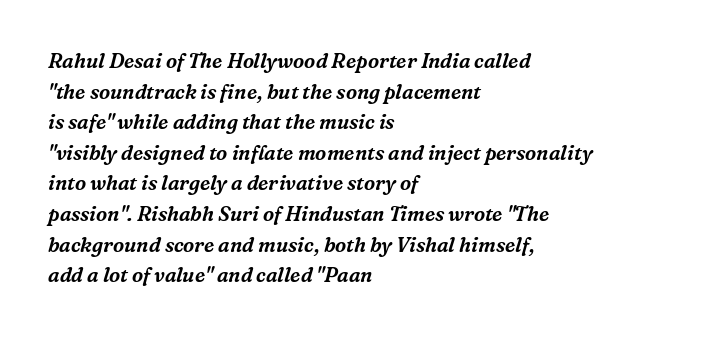
The image shows 20 px text type, italic (leaning right); set left-aligned, normal line spacing (1.53x), normal letter spacing, not underlined.
